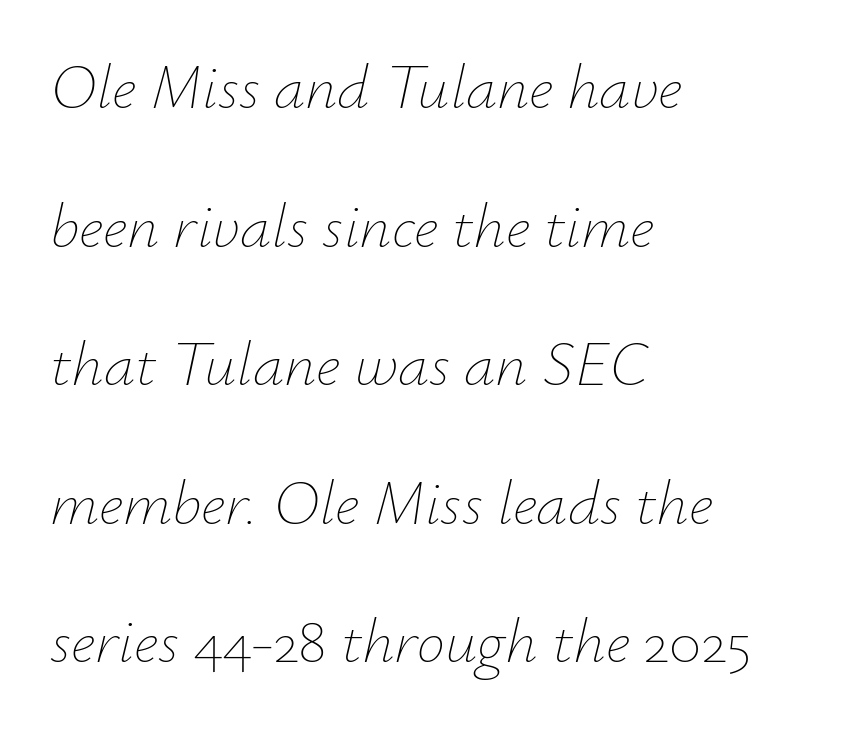
The image shows 63 px thin type, italic (leaning right); set left-aligned, loose line spacing (2.2x), normal letter spacing, not underlined; low stroke contrast and a small x-height.
